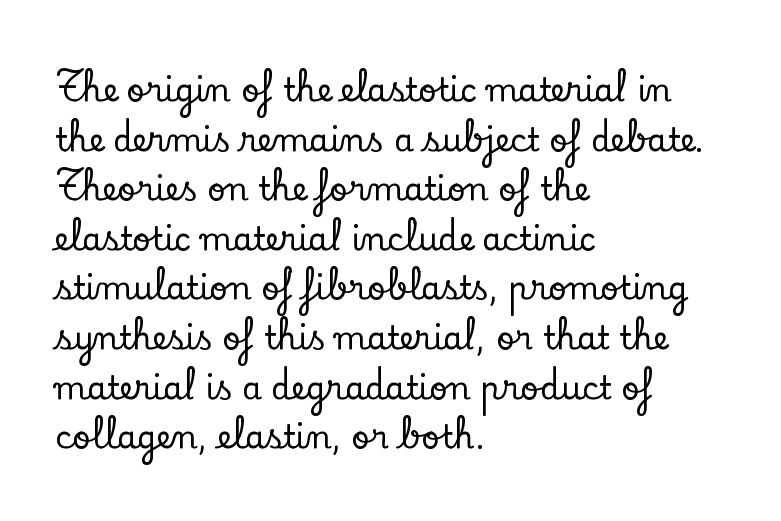
The type sits square on the baseline with zero lean. Words float on clear page, feet unadorned. What kind of face is this? One with serifs. The typesetter chose a ragged-right arrangement here.
